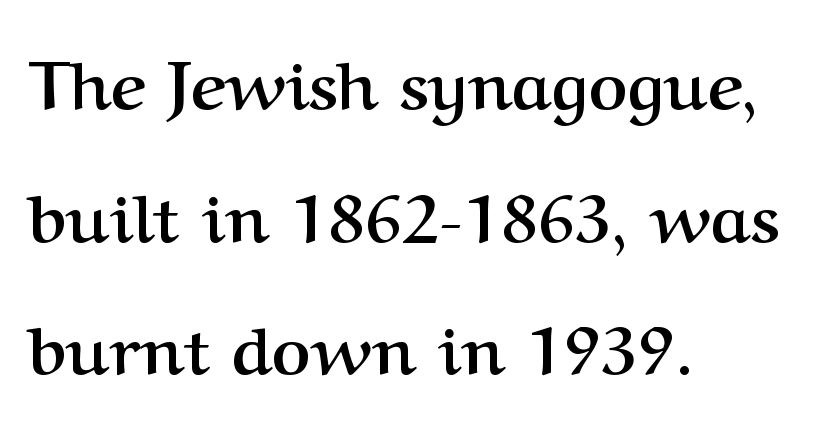
{"serif": "yes", "italic": "no", "bold": "yes", "weight": "semibold", "width": "normal", "stroke_contrast": "medium", "x_height": "medium", "monospaced": "no", "underline": "no", "align": "left", "line_spacing": "loose", "line_spacing_ratio": 1.98, "letter_spacing": "normal", "letter_spacing_em": 0.0, "glyph_px": 67}
